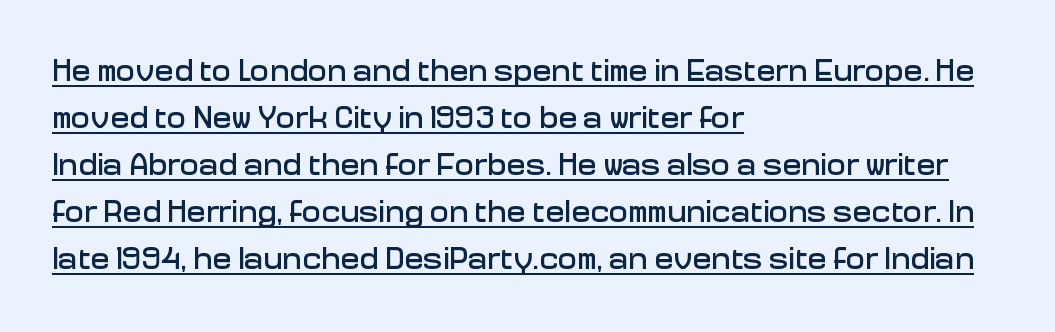
{"serif": "no", "italic": "no", "width": "normal", "stroke_contrast": "low", "x_height": "medium", "monospaced": "no", "underline": "yes", "align": "left", "line_spacing": "normal", "line_spacing_ratio": 1.47, "letter_spacing": "normal", "letter_spacing_em": 0.0, "glyph_px": 32}
